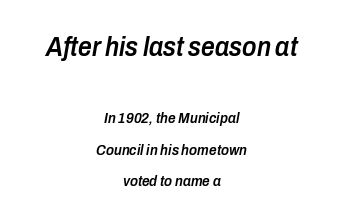
{"italic": "yes", "lean": "right", "slant_degrees": 10, "bold": "semi", "underline": "no", "align": "center", "line_spacing": "loose", "line_spacing_ratio": 2.07, "letter_spacing": "normal", "letter_spacing_em": 0.0, "larger_block": "first", "size_ratio": 1.8, "glyph_px": 27}
